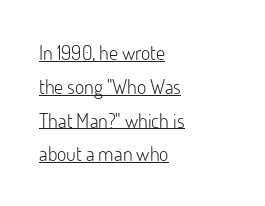
{"italic": "no", "bold": "no", "underline": "yes", "align": "left", "line_spacing": "normal", "line_spacing_ratio": 1.69, "letter_spacing": "normal", "letter_spacing_em": 0.0, "glyph_px": 20}
